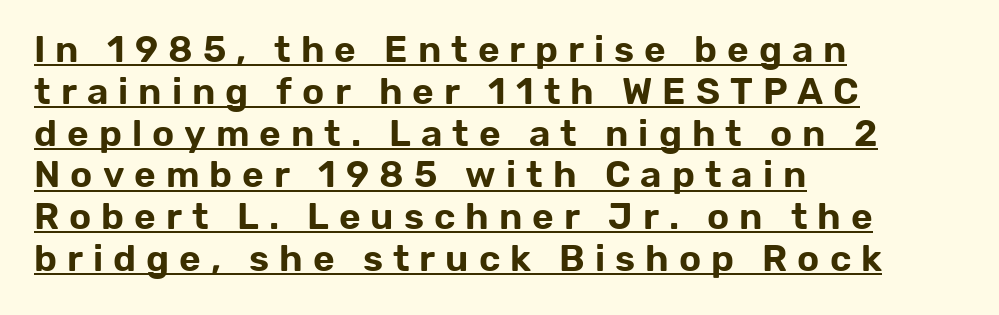
The image shows 37 px sans-serif type, upright; set left-aligned, tight line spacing (1.13x), unusually wide letter spacing (+0.27 em), underlined; low stroke contrast and a medium x-height.
